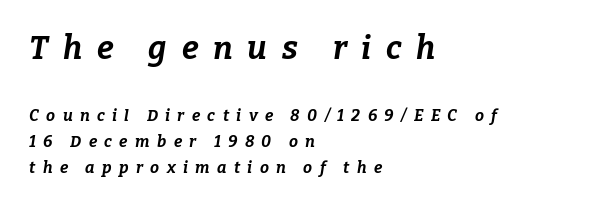
{"italic": "yes", "lean": "right", "slant_degrees": 9, "bold": "yes", "weight": "bold", "width": "normal", "stroke_contrast": "low", "x_height": "medium", "monospaced": "no", "underline": "no", "align": "left", "line_spacing": "normal", "line_spacing_ratio": 1.61, "letter_spacing": "wide", "letter_spacing_em": 0.46, "larger_block": "first", "size_ratio": 2.0, "glyph_px": 32}
